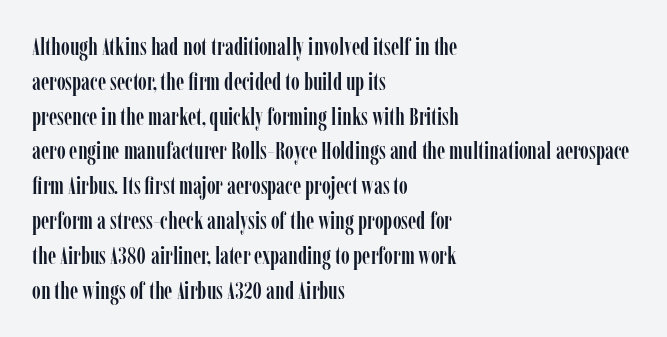
This sample keeps an unexceptional amount of space between lines. These lines keep a tight, regular rhythm from letter to letter. Every stem runs plumb, perpendicular to the baseline. Reading down the block, your eye returns to a fixed left position each line. The string is rendered with underlining switched off.
